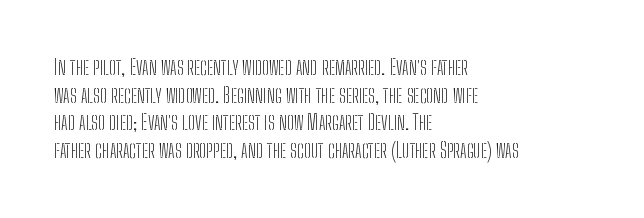
The image shows 21 px text type, upright; set left-aligned, normal line spacing (1.32x), normal letter spacing, not underlined.
